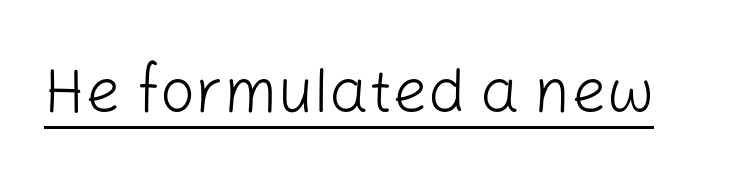
Q: Is the text bold? A: No.
Q: Is the text italic (slanted)? A: No, it is upright.
Q: Is the typeface a serif or a sans-serif typeface? A: Sans-serif.
Q: Is the text underlined? A: Yes.
Q: Is the spacing between letters normal or unusually wide? A: Normal.
Q: Width (condensed, normal, or wide)? A: Normal.
Q: Stroke contrast? A: Low.
Q: x-height? A: Medium.
Q: Monospaced? A: No.
